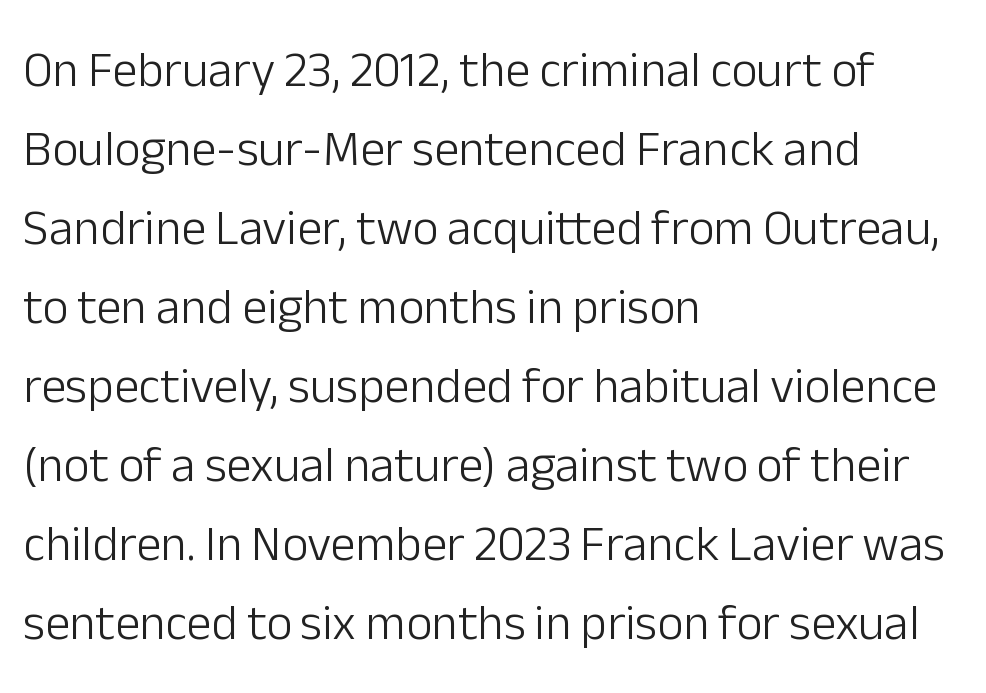
The area under the type is left untouched. This sample is left-justified, so line endings fall wherever the words run out. Caption: standard tracking, unaltered. Does the lettering tilt? It doesn't — this is upright. Each stroke keeps to a modest, everyday thickness or less.
